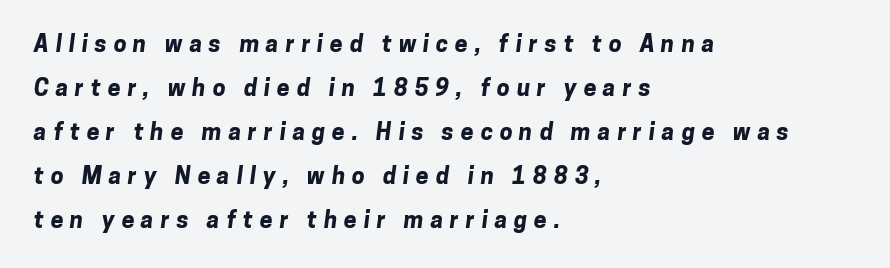
{"bold": "yes", "underline": "no", "align": "left", "line_spacing": "loose", "line_spacing_ratio": 1.91, "letter_spacing": "wide", "letter_spacing_em": 0.3, "glyph_px": 23}
